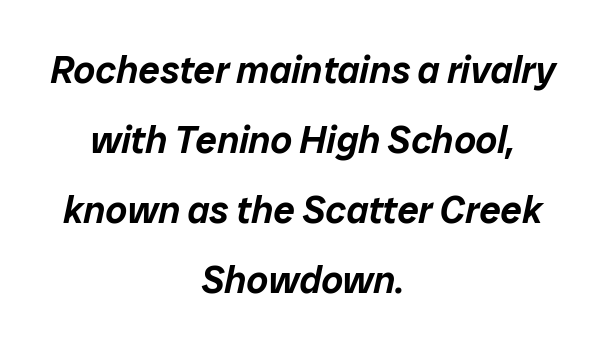
Proportional: the letters do not fall into vertical columns. Italic? Definitely — the glyphs are oblique. The string is rendered with underlining switched off. Words appear dense and cohesive because spacing is normal. The paragraph shown floats in the horizontal middle.
